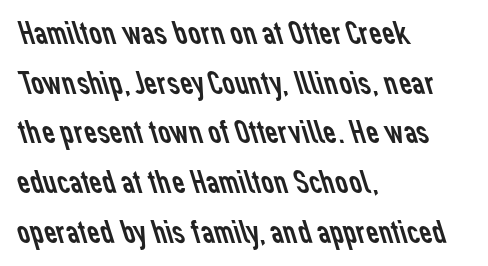
These lines are rendered in a variable-pitch font. Weight class: somewhere from thin through regular. The face used here is rendered with its standard letterfit. The designer left line spacing at the default. Anything drawn beneath the words? Only blank space. Check where the strokes stop: nothing finishes them off — pure sans.
